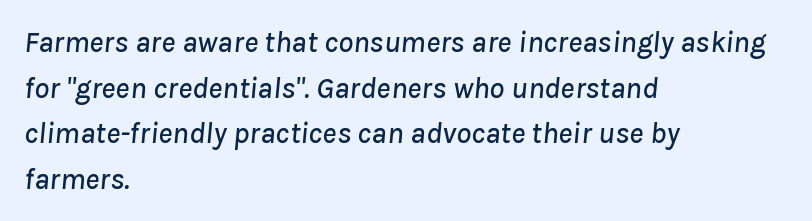
{"italic": "yes", "lean": "right", "slant_degrees": 8, "width": "normal", "stroke_contrast": "low", "x_height": "medium", "monospaced": "no", "underline": "no", "align": "left", "line_spacing": "normal", "line_spacing_ratio": 1.52, "letter_spacing": "normal", "letter_spacing_em": 0.0, "glyph_px": 30}
